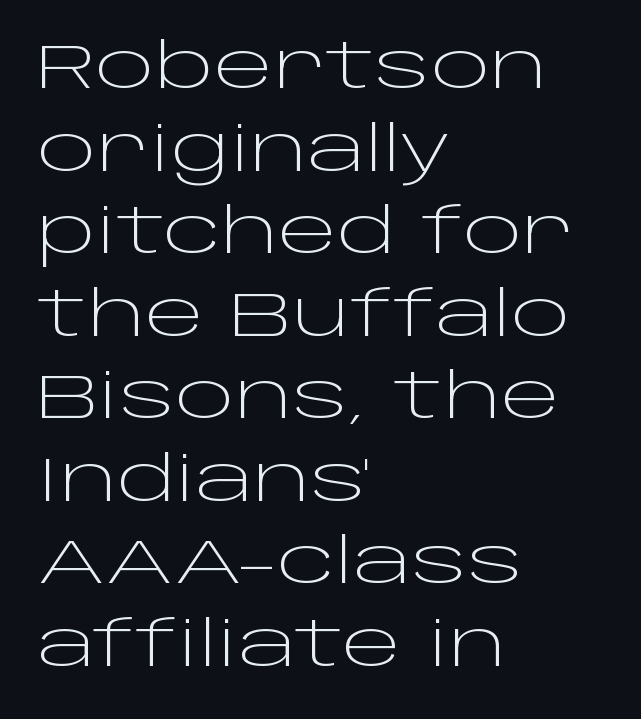
The image shows 63 px light, wide sans-serif type, upright; set left-aligned, normal line spacing (1.31x), normal letter spacing, not underlined; low stroke contrast and a large x-height.
